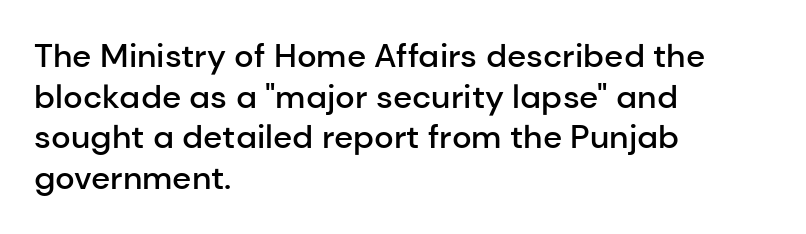
{"serif": "no", "italic": "no", "bold": "semi", "weight": "semibold", "width": "normal", "stroke_contrast": "low", "x_height": "medium", "monospaced": "no", "underline": "no", "align": "left", "line_spacing_ratio": 1.23, "letter_spacing": "normal", "letter_spacing_em": 0.0, "glyph_px": 33}
